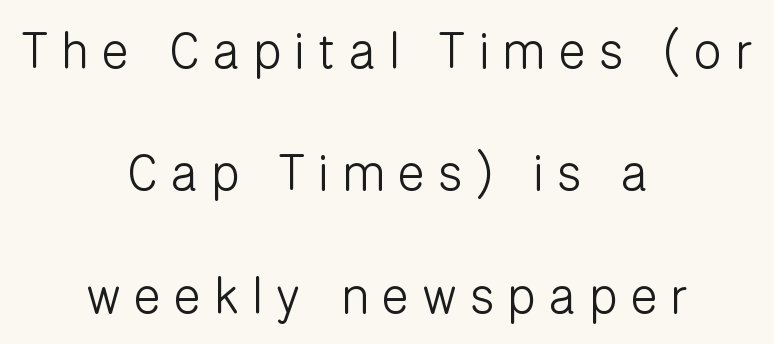
{"serif": "no", "italic": "no", "bold": "no", "weight": "light", "width": "normal", "stroke_contrast": "low", "x_height": "medium", "monospaced": "no", "underline": "no", "align": "center", "line_spacing": "loose", "line_spacing_ratio": 2.45, "letter_spacing": "wide", "letter_spacing_em": 0.27, "glyph_px": 50}
